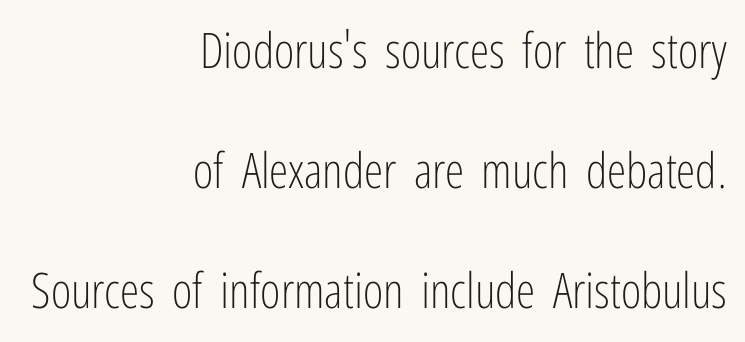
A typesetter would call this leading open, well beyond the default. Typographically, this falls in the sans-serif category. Do the characters align in a grid? No, the font is proportional. A typesetter would call this zero additional tracking. The baseline area is clear. Unbolded letterforms with no extra heft.
